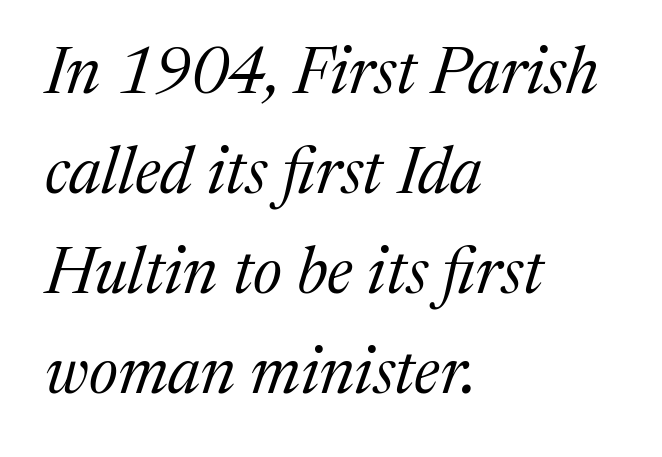
{"serif": "yes", "italic": "yes", "lean": "right", "slant_degrees": 17, "bold": "no", "weight": "regular", "width": "normal", "stroke_contrast": "medium", "x_height": "medium", "monospaced": "no", "underline": "no", "align": "left", "line_spacing": "normal", "line_spacing_ratio": 1.54, "letter_spacing": "normal", "letter_spacing_em": 0.0, "glyph_px": 65}
